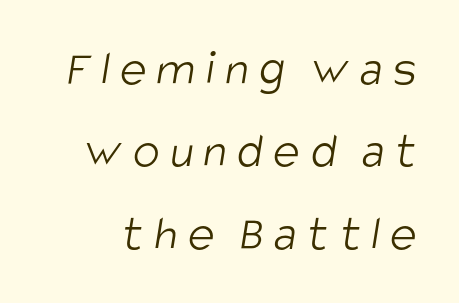
Q: Is the text bold? A: No.
Q: Is the typeface a serif or a sans-serif typeface? A: Sans-serif.
Q: Is the text underlined? A: No.
Q: Is the spacing between letters normal or unusually wide? A: Unusually wide.
Q: Is the spacing between lines tight, normal or loose? A: Normal.
Q: Width (condensed, normal, or wide)? A: Condensed.
Q: Stroke contrast? A: Low.
Q: x-height? A: Large.
Q: Monospaced? A: No.
